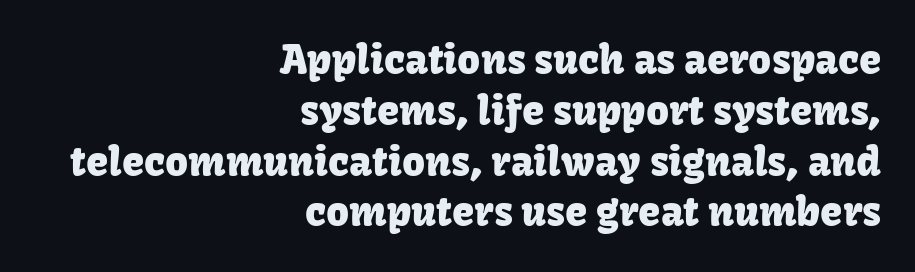
Q: Is the text italic (slanted)? A: No, it is upright.
Q: Is the typeface a serif or a sans-serif typeface? A: Sans-serif.
Q: Is the text underlined? A: No.
Q: How is the paragraph aligned? A: Right-aligned.
Q: Is the spacing between letters normal or unusually wide? A: Normal.
Q: Is the spacing between lines tight, normal or loose? A: Normal.
Q: Width (condensed, normal, or wide)? A: Normal.
Q: Stroke contrast? A: Low.
Q: x-height? A: Medium.
Q: Monospaced? A: No.
